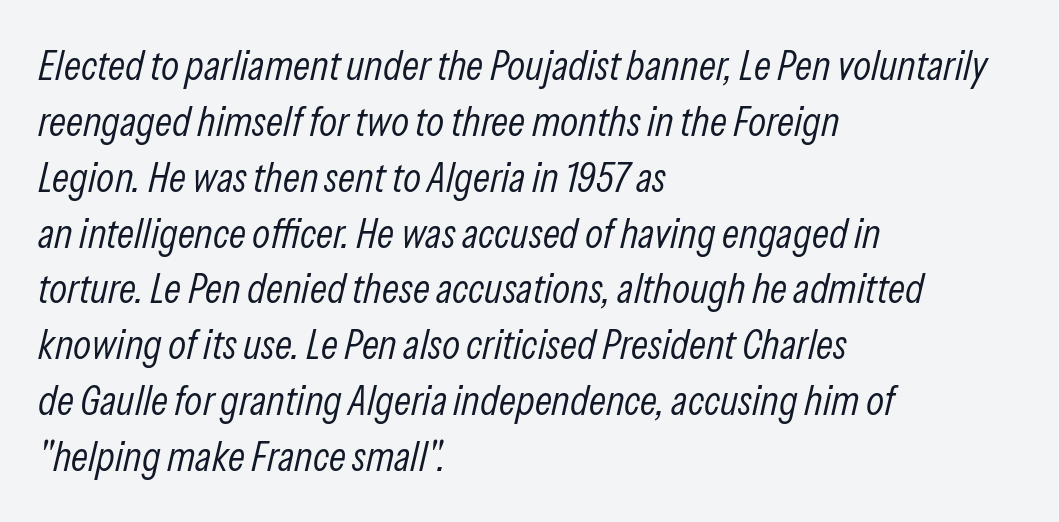
Q: Is the text bold? A: No.
Q: Is the text italic (slanted)? A: Yes, it leans right by about 13 degrees.
Q: Is the text underlined? A: No.
Q: How is the paragraph aligned? A: Left-aligned.
Q: Is the spacing between letters normal or unusually wide? A: Normal.
Q: Is the spacing between lines tight, normal or loose? A: Normal.
Q: Width (condensed, normal, or wide)? A: Condensed.
Q: Stroke contrast? A: Low.
Q: x-height? A: Medium.
Q: Monospaced? A: No.
